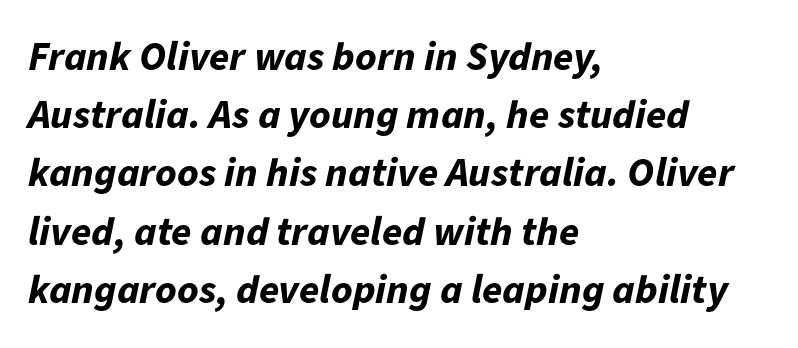
The image shows 41 px bold type, italic (leaning right); set left-aligned, normal line spacing (1.42x), normal letter spacing, not underlined; low stroke contrast and a medium x-height.
